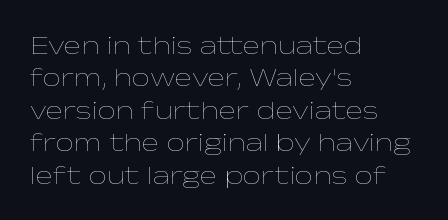
Q: Is the text bold? A: No.
Q: Is the text italic (slanted)? A: No, it is upright.
Q: Is the text underlined? A: No.
Q: How is the paragraph aligned? A: Left-aligned.
Q: Is the spacing between letters normal or unusually wide? A: Normal.
Q: Is the spacing between lines tight, normal or loose? A: Normal.
